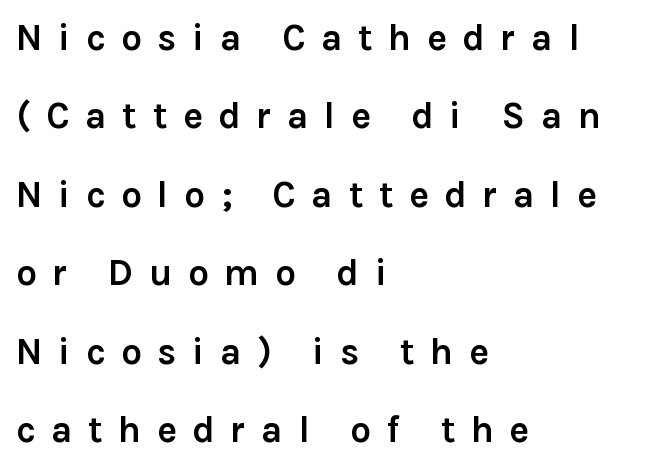
The foot of each line stays bare and open. Spacing between characters has been opened up far beyond the box default. Notice how thick the strokes are: this is what a full bold looks like. These lines are rendered in a variable-pitch font.
